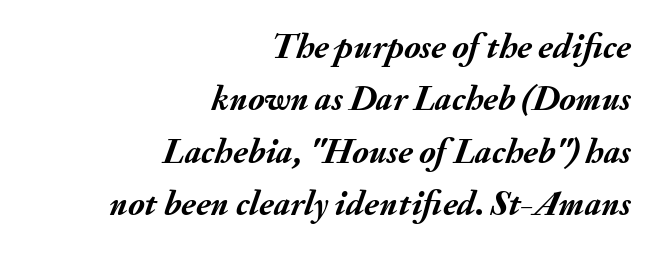
{"italic": "yes", "lean": "right", "slant_degrees": 20, "bold": "yes", "weight": "semibold", "width": "normal", "stroke_contrast": "medium", "x_height": "small", "monospaced": "no", "underline": "no", "align": "right", "line_spacing": "normal", "line_spacing_ratio": 1.5, "letter_spacing": "normal", "letter_spacing_em": 0.0, "glyph_px": 35}
